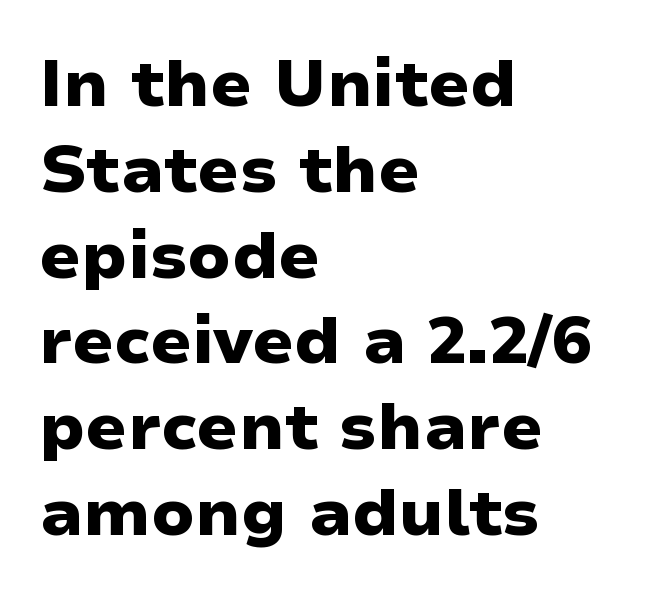
{"serif": "no", "italic": "no", "bold": "yes", "weight": "heavy", "width": "wide", "stroke_contrast": "low", "x_height": "medium", "monospaced": "no", "underline": "no", "align": "left", "line_spacing": "normal", "line_spacing_ratio": 1.3, "letter_spacing": "normal", "letter_spacing_em": 0.0, "glyph_px": 66}
